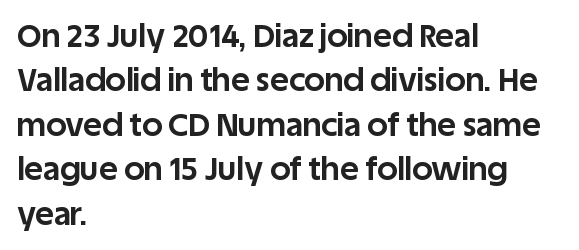
{"serif": "no", "italic": "no", "bold": "yes", "weight": "bold", "width": "normal", "stroke_contrast": "low", "x_height": "large", "monospaced": "no", "underline": "no", "align": "left", "line_spacing": "normal", "line_spacing_ratio": 1.39, "letter_spacing": "normal", "letter_spacing_em": 0.0, "glyph_px": 32}
